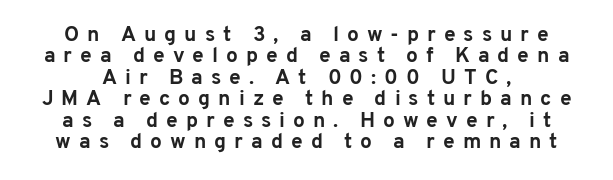
Heft: maximum for text — a bold. Successive baselines arrive quickly, one right under another. The letterforms stand isolated, each surrounded by extra space. The axis of the letterforms is exactly vertical.
